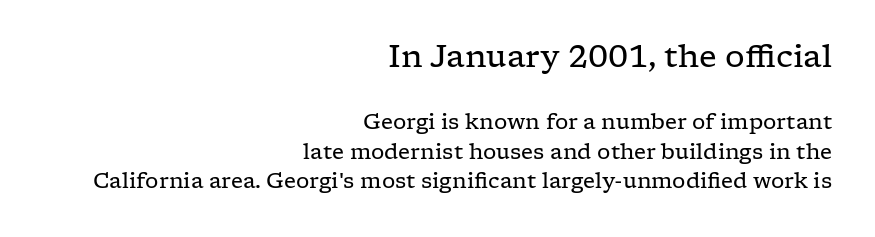
{"serif": "yes", "italic": "no", "bold": "no", "weight": "regular", "width": "wide", "stroke_contrast": "low", "x_height": "medium", "monospaced": "no", "underline": "no", "align": "right", "line_spacing": "normal", "line_spacing_ratio": 1.42, "letter_spacing": "normal", "letter_spacing_em": 0.0, "larger_block": "first", "size_ratio": 1.48, "glyph_px": 31}
